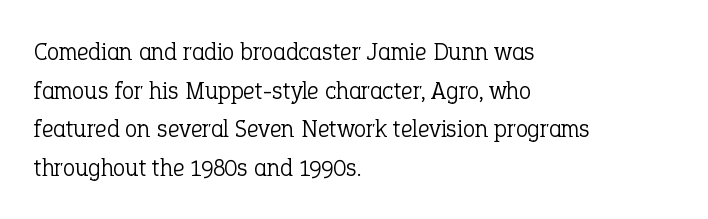
Notice how descenders clear the ascenders below comfortably — that's standard leading. Posture: vertical. Letter spacing: default. This rendering uses left alignment, leaving the right contour irregular.
